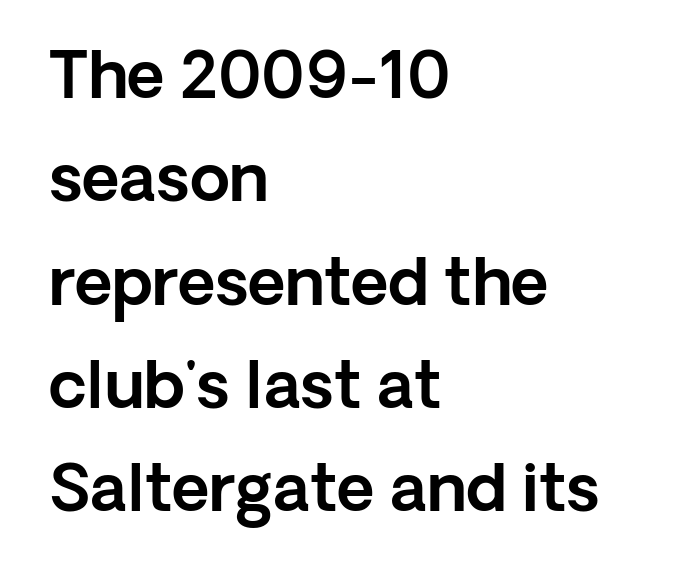
Looks like regular typesetting: each glyph gets only the width it needs. If you drew a ruler down the left edge, every line would touch it. Compared with typical body copy, the letter spacing here is the same. Quick note: not italic, upright.
